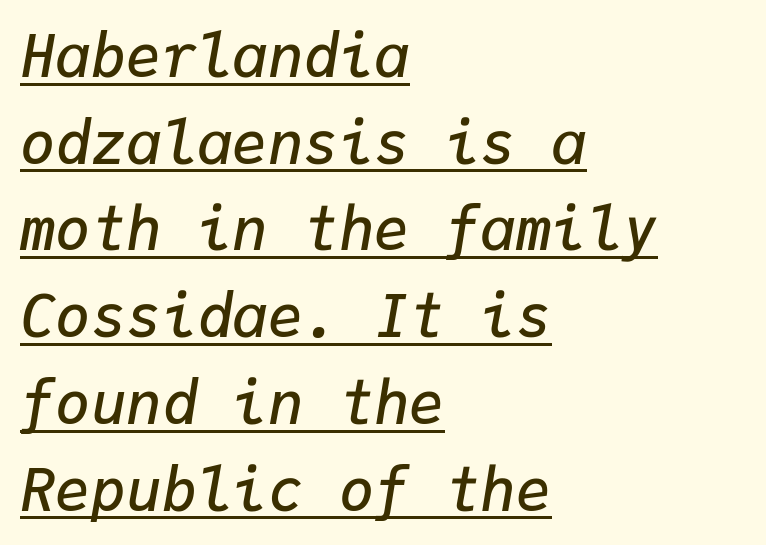
The image shows 59 px semibold type, italic (leaning right), monospaced; set left-aligned, normal line spacing (1.47x), normal letter spacing, underlined; low stroke contrast and a medium x-height.
